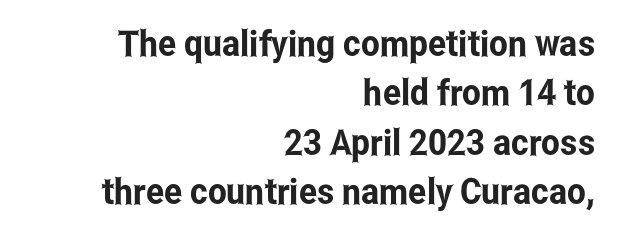
The characters display no serif detailing; their extremities are plain. The rendering uses natural spacing where letterforms have individual widths. Any mark beneath the type? The region is blank. Does extra space separate the letters? No, they use regular spacing. The typography opts for an upright posture over an oblique one. Leading matches the norm, producing a regular column.
